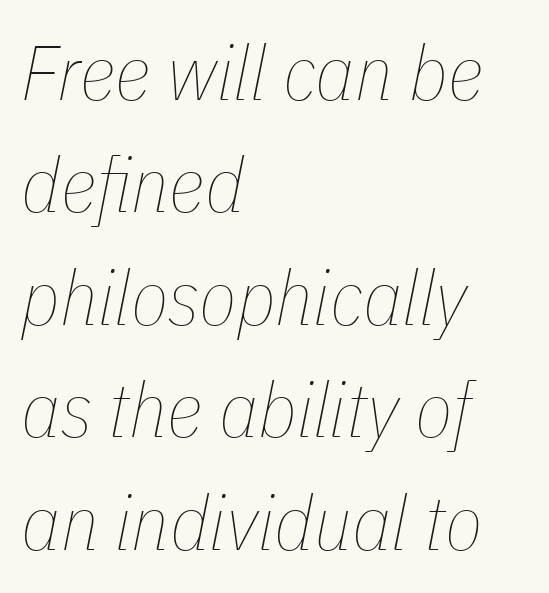
{"italic": "yes", "lean": "right", "slant_degrees": 11, "bold": "no", "weight": "thin", "width": "condensed", "stroke_contrast": "low", "x_height": "medium", "monospaced": "no", "underline": "no", "align": "left", "line_spacing": "normal", "line_spacing_ratio": 1.46, "letter_spacing": "normal", "letter_spacing_em": 0.0, "glyph_px": 77}
